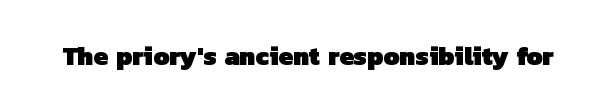
{"bold": "yes", "underline": "no", "letter_spacing": "normal", "letter_spacing_em": 0.0, "glyph_px": 26}
